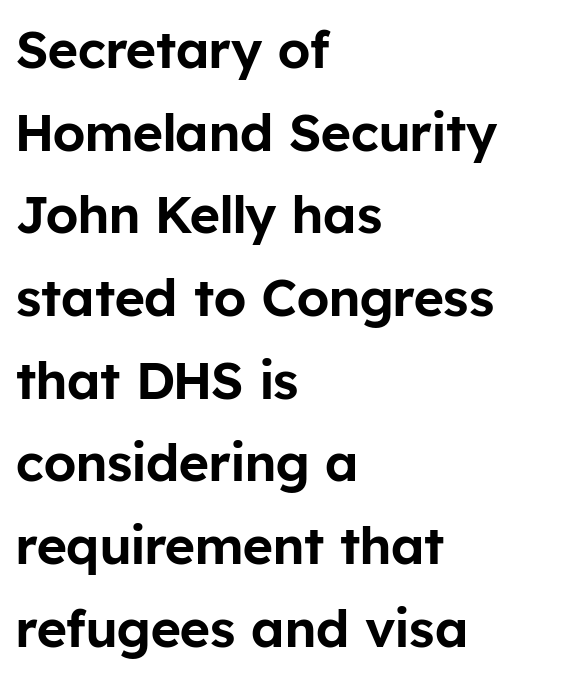
The image shows 52 px sans-serif type, upright; set left-aligned, normal line spacing (1.59x), normal letter spacing, not underlined; low stroke contrast and a medium x-height.
